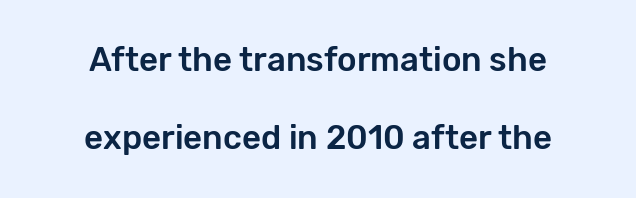
Nobody touched the tracking dial on this one. Nobody drew a line under any word here. This rendering uses center alignment, leaving both contours irregular but symmetric. The characters display no serif detailing; their extremities are plain. Designer's note — italics off, roman on. Widely set lines give the paragraph a tall, airy silhouette.
